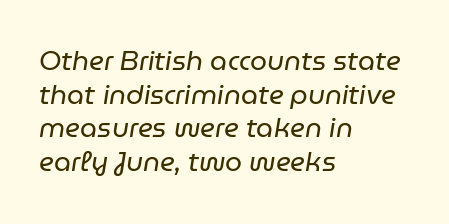
The image shows 27 px text type, italic (leaning right); set left-aligned, normal line spacing (1.25x), normal letter spacing, not underlined.
